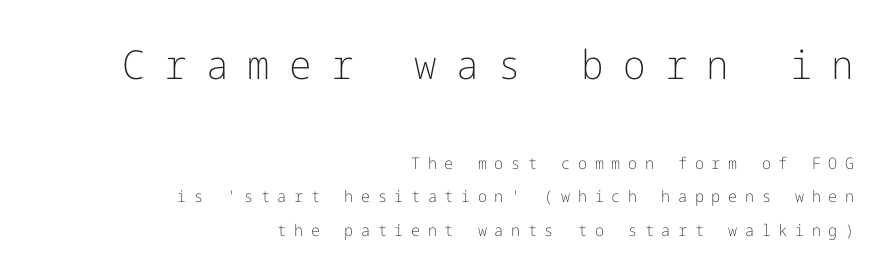
This sample trades compactness for vertical openness between lines. Descenders are the only things crossing below the line. Each word looks stretched out because of the extra space between its letters. Compared with a typical body face, this is equally light or lighter still. In terms of posture, this sample is upright. These lines are composed in type without serifs.
